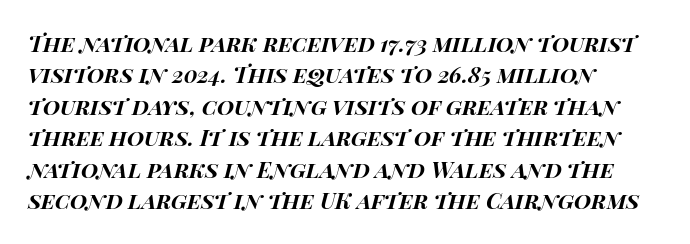
The image shows 22 px bold type, italic (leaning right); set left-aligned, normal line spacing (1.43x), normal letter spacing, not underlined.
